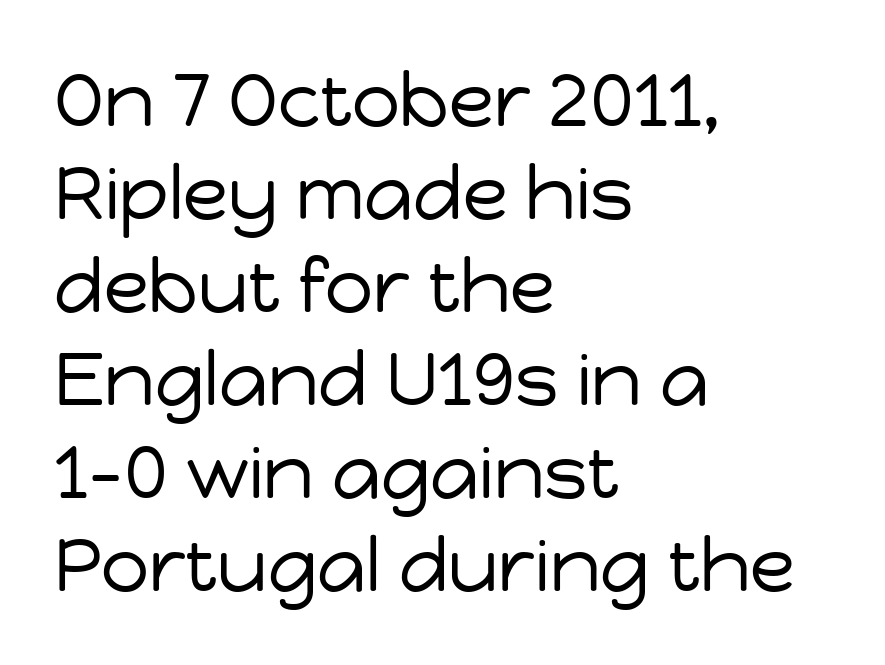
The image shows 75 px regular-weight sans-serif type, upright; set left-aligned, line spacing 1.24x, normal letter spacing, not underlined; low stroke contrast and a medium x-height.
